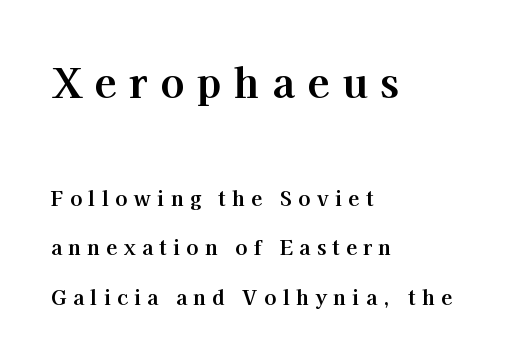
Q: Is the text bold? A: Yes.
Q: Is the text italic (slanted)? A: No, it is upright.
Q: Is the typeface a serif or a sans-serif typeface? A: Serif.
Q: Is the text underlined? A: No.
Q: How is the paragraph aligned? A: Left-aligned.
Q: Is the spacing between letters normal or unusually wide? A: Unusually wide.
Q: Is the spacing between lines tight, normal or loose? A: Loose.
Q: Which block of text is set in a larger size, the first (top) or the second (bottom)? A: The first (top) one.
Q: Width (condensed, normal, or wide)? A: Normal.
Q: Stroke contrast? A: High.
Q: x-height? A: Medium.
Q: Monospaced? A: No.
